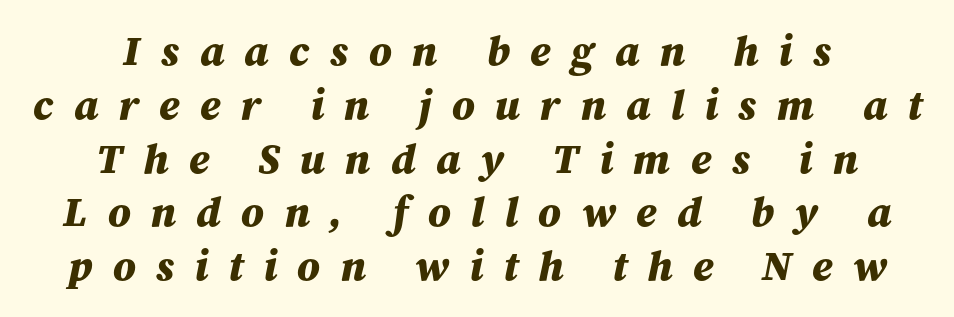
The image shows 42 px bold type, italic (leaning right); set centered, normal line spacing (1.28x), unusually wide letter spacing (+0.48 em), not underlined; medium stroke contrast and a medium x-height.
